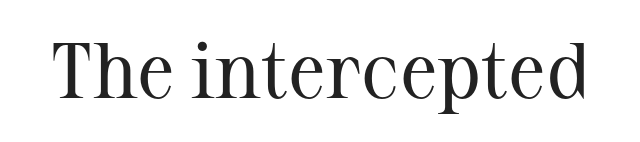
{"serif": "yes", "italic": "no", "bold": "no", "weight": "regular", "width": "normal", "stroke_contrast": "medium", "x_height": "medium", "monospaced": "no", "underline": "no", "letter_spacing": "normal", "letter_spacing_em": 0.0, "glyph_px": 79}
